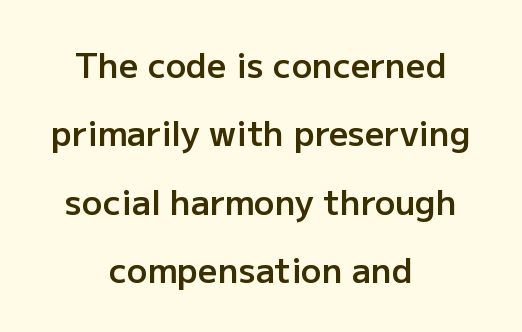
Q: Is the text bold? A: Semi-bold.
Q: Is the text italic (slanted)? A: No, it is upright.
Q: Is the typeface a serif or a sans-serif typeface? A: Sans-serif.
Q: Is the text underlined? A: No.
Q: How is the paragraph aligned? A: Centered.
Q: Is the spacing between letters normal or unusually wide? A: Normal.
Q: Is the spacing between lines tight, normal or loose? A: Loose.
Q: Width (condensed, normal, or wide)? A: Normal.
Q: Stroke contrast? A: Low.
Q: x-height? A: Medium.
Q: Monospaced? A: No.
